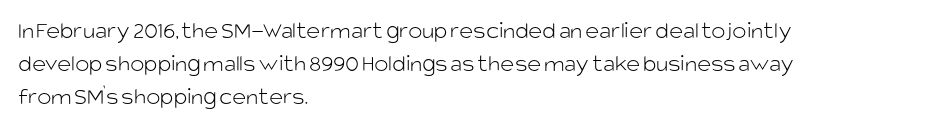
The image shows 24 px text type, upright; set left-aligned, normal line spacing (1.37x), normal letter spacing, not underlined.
